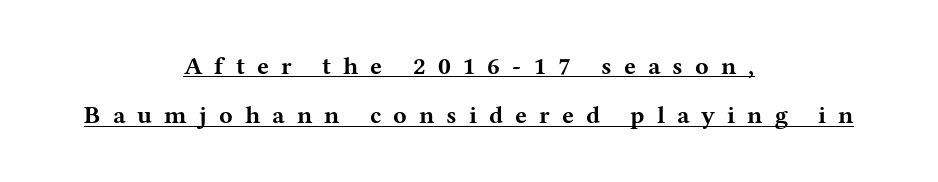
The image shows 25 px bold type, upright; set centered, loose line spacing (1.98x), unusually wide letter spacing (+0.48 em), underlined.
